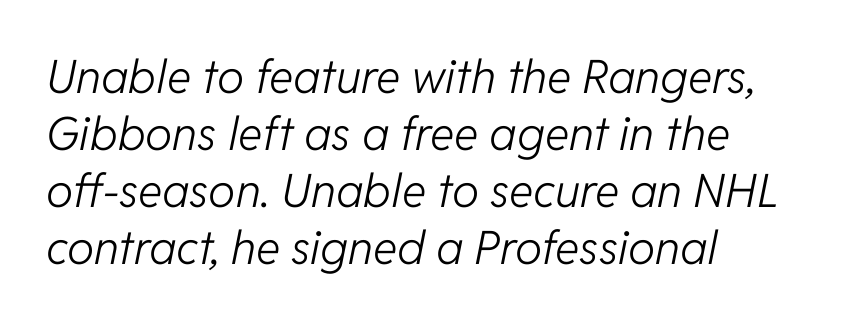
The image shows 46 px light type, italic (leaning right); set left-aligned, line spacing 1.24x, normal letter spacing, not underlined; low stroke contrast and a medium x-height.
